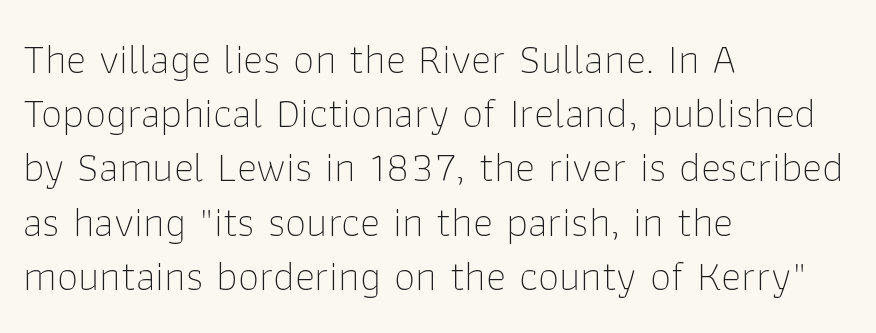
Q: Is the text bold? A: No.
Q: Is the text italic (slanted)? A: No, it is upright.
Q: Is the typeface a serif or a sans-serif typeface? A: Sans-serif.
Q: Is the text underlined? A: No.
Q: How is the paragraph aligned? A: Left-aligned.
Q: Is the spacing between letters normal or unusually wide? A: Normal.
Q: Is the spacing between lines tight, normal or loose? A: Normal.
Q: Width (condensed, normal, or wide)? A: Normal.
Q: Stroke contrast? A: Low.
Q: x-height? A: Medium.
Q: Monospaced? A: No.
